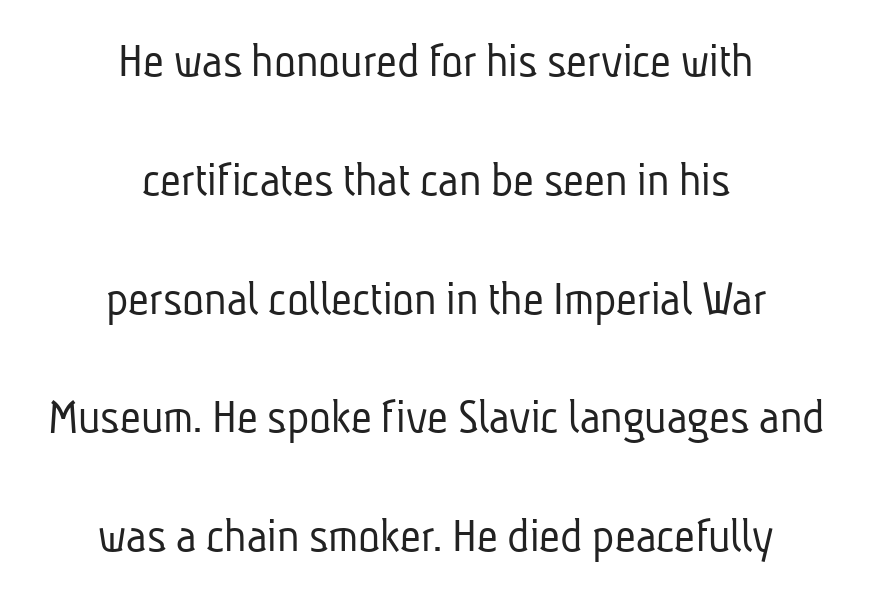
A sans-serif font was chosen for this passage. Each stroke keeps to a modest, everyday thickness or less. The face used here is proportionally spaced, like ordinary book or web type. The designer dialed line spacing up above the default. Just letters on the line, the space beneath them empty.
